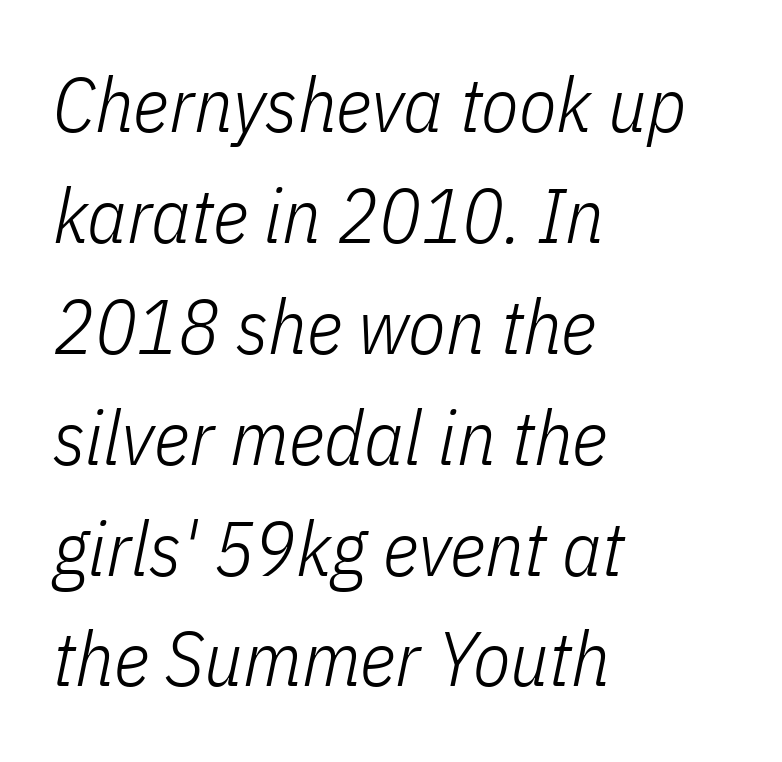
Regular leading. Nothing unusual about the tracking: characters are spaced as the font intends. The typeface has the unassuming heft of standard copy or less. Notice how the stems are inclined rather than vertical — that's the hallmark of italics. Letters rest on an invisible, unmarked baseline. Varying glyph widths throughout — classic text-font behaviour.
